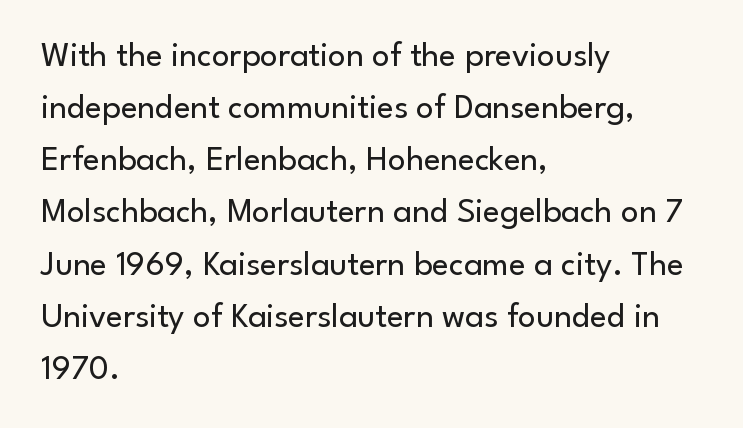
Nobody drew a line under any word here. A quiet, ordinary-to-light weight characterises the typeface. These lines are rendered in a variable-pitch font. You can tell from the bare stems that sans-serif type was used. The gaps between neighbouring characters are ordinary and unremarkable.
